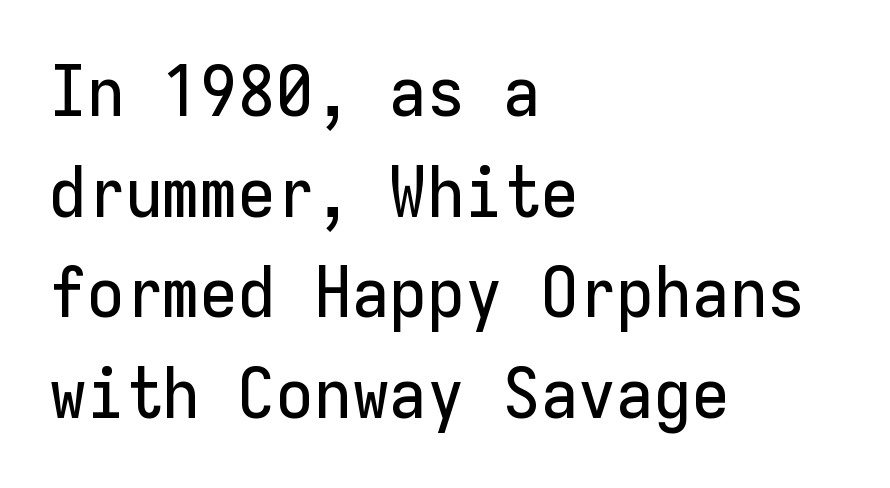
{"serif": "no", "italic": "no", "width": "normal", "stroke_contrast": "low", "x_height": "medium", "monospaced": "yes", "underline": "no", "align": "left", "line_spacing": "normal", "line_spacing_ratio": 1.46, "letter_spacing": "normal", "letter_spacing_em": 0.0, "glyph_px": 69}
